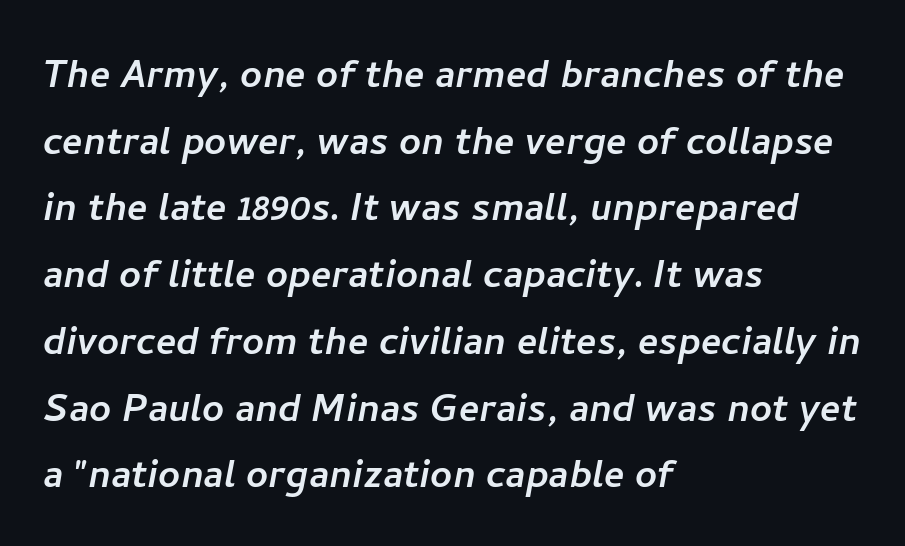
The image shows 48 px sans-serif type; set left-aligned, normal line spacing (1.39x), normal letter spacing, not underlined; low stroke contrast and a medium x-height.
